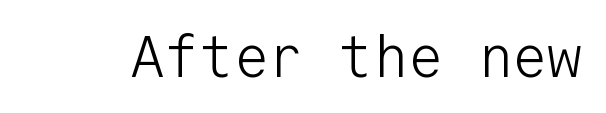
{"serif": "no", "italic": "no", "bold": "no", "weight": "light", "width": "normal", "stroke_contrast": "low", "x_height": "medium", "monospaced": "yes", "underline": "no", "letter_spacing": "normal", "letter_spacing_em": 0.0, "glyph_px": 58}
